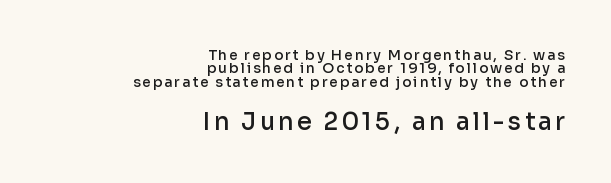
Q: Is the text bold? A: Semi-bold.
Q: Is the text italic (slanted)? A: No, it is upright.
Q: Is the text underlined? A: No.
Q: How is the paragraph aligned? A: Right-aligned.
Q: Is the spacing between lines tight, normal or loose? A: Tight.
Q: Which block of text is set in a larger size, the first (top) or the second (bottom)? A: The second (bottom) one.
